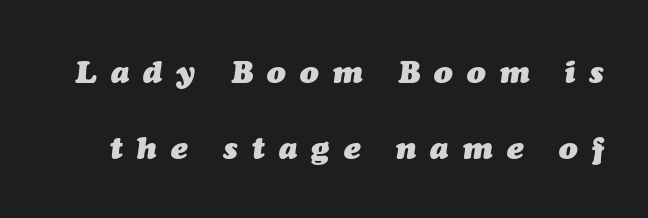
The image shows 31 px heavy type, italic (leaning right); set loose line spacing (2.46x), unusually wide letter spacing (+0.46 em), not underlined; medium stroke contrast and a medium x-height.
